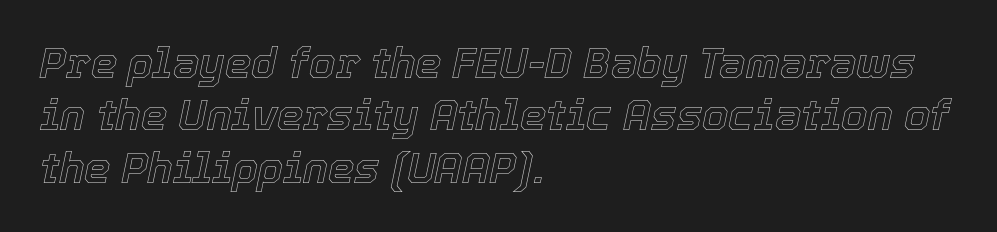
The image shows 42 px text type, italic (leaning right); set left-aligned, normal line spacing (1.25x), normal letter spacing, not underlined; a medium x-height.
